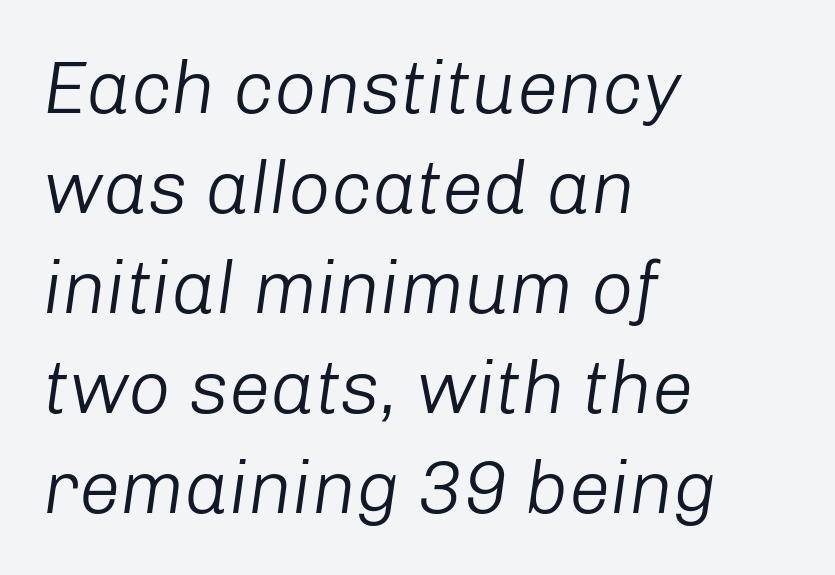
Each line starts at the same left margin while the right side varies. Caption: standard tracking, unaltered. The letters advance in unequal steps, a hallmark of proportional type. The vertical gap from one line to the next is medium. Quick note: underline off.
